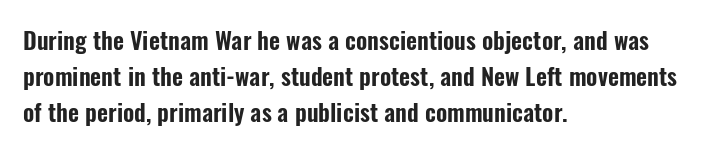
{"italic": "no", "underline": "no", "align": "left", "line_spacing": "normal", "line_spacing_ratio": 1.5, "letter_spacing": "normal", "letter_spacing_em": 0.0, "glyph_px": 24}
